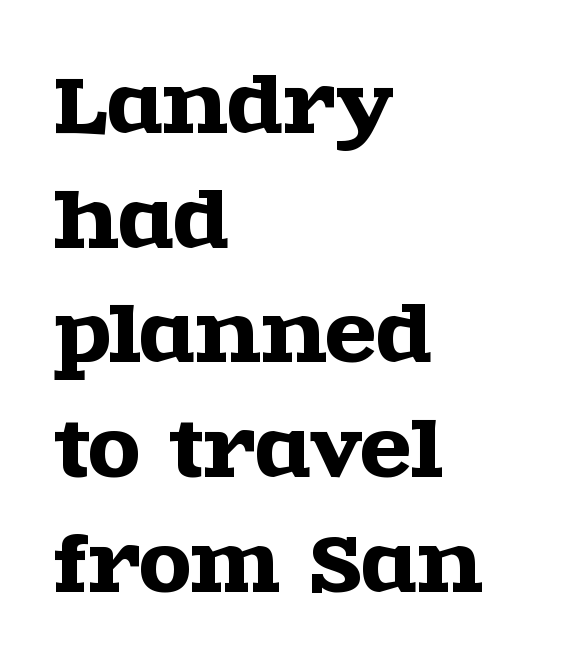
{"serif": "yes", "italic": "no", "width": "wide", "x_height": "large", "monospaced": "no", "underline": "no", "align": "left", "line_spacing": "normal", "line_spacing_ratio": 1.53, "letter_spacing": "normal", "letter_spacing_em": 0.0, "glyph_px": 75}
